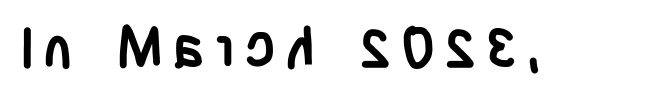
Q: Is the text bold? A: Yes.
Q: Is the text italic (slanted)? A: No, it is upright.
Q: Is the typeface a serif or a sans-serif typeface? A: Sans-serif.
Q: Is the text underlined? A: No.
Q: Width (condensed, normal, or wide)? A: Condensed.
Q: Stroke contrast? A: Low.
Q: x-height? A: Large.
Q: Monospaced? A: No.
